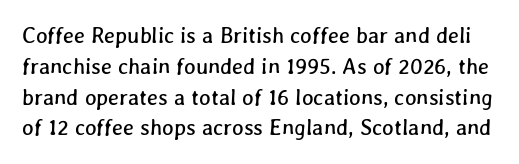
Underlining? Definitely not there. Characters follow at the spacing the type designer built in. One glance says typical: line gaps are just what's usual.
